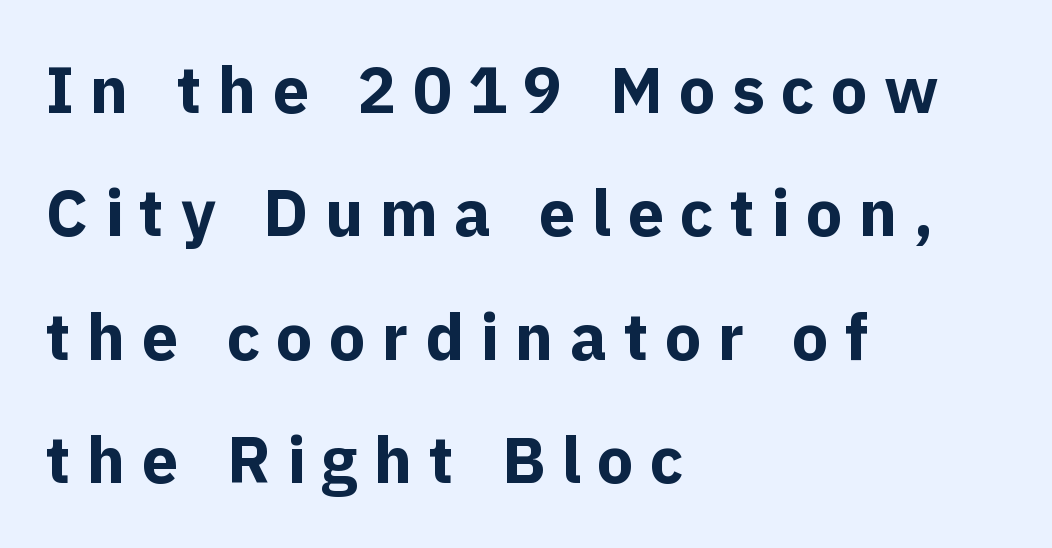
The face used here has the dense, thick strokes of a bold. Is this a sans? Yes — the strokes have no serifs. Has an underline been added? It has not. Unlike italic type, these characters show no tilt at all. Words appear elongated and porous because spacing is wide.
